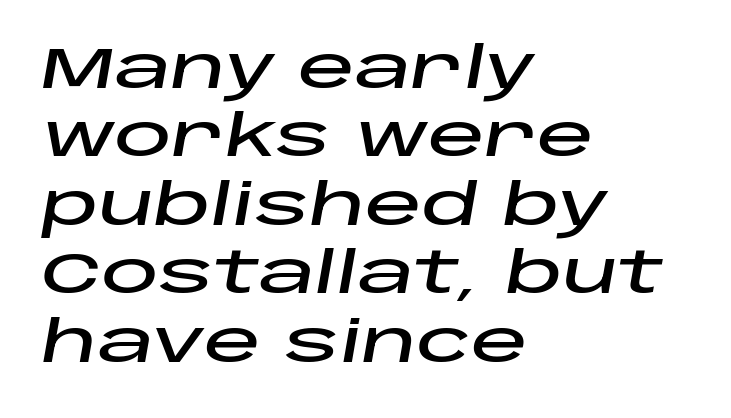
The image shows 57 px wide type, italic (leaning right); set left-aligned, line spacing 1.2x, normal letter spacing, not underlined; low stroke contrast and a large x-height.
